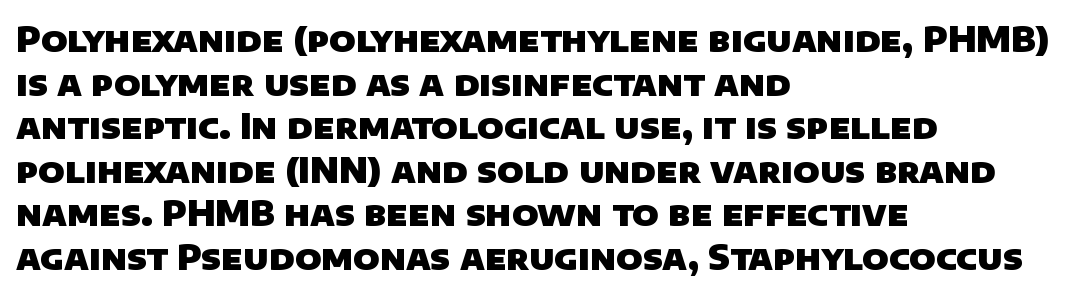
The image shows 34 px heavy sans-serif type; set left-aligned, normal line spacing (1.28x), normal letter spacing, not underlined; low stroke contrast and a large x-height.
